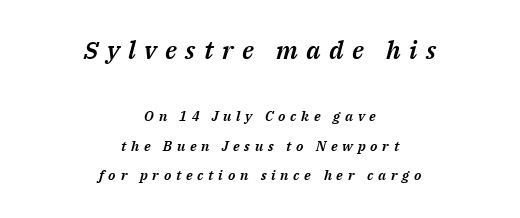
Q: Is the text italic (slanted)? A: Yes, it leans right by about 14 degrees.
Q: Is the text underlined? A: No.
Q: How is the paragraph aligned? A: Centered.
Q: Is the spacing between letters normal or unusually wide? A: Unusually wide.
Q: Is the spacing between lines tight, normal or loose? A: Loose.
Q: Which block of text is set in a larger size, the first (top) or the second (bottom)? A: The first (top) one.
